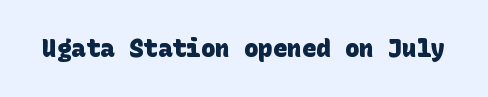
Standard letterfit; no display-style spreading of the glyphs. What weight is shown? A full bold with thick strokes. Has an underline been added? It has not.
